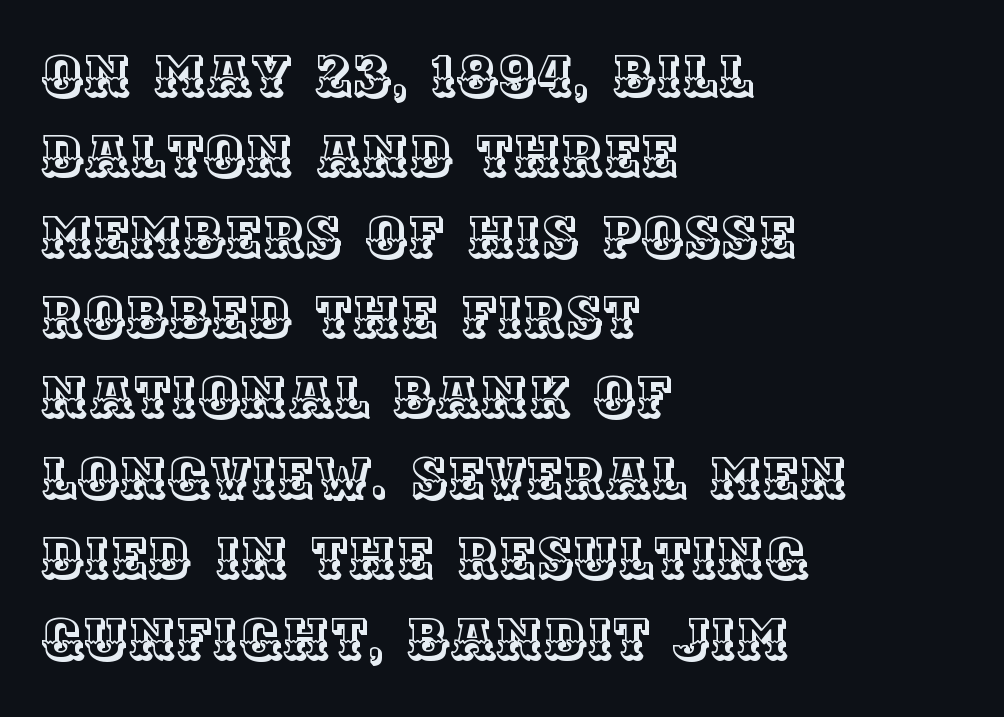
Q: Is the text italic (slanted)? A: No, it is upright.
Q: Is the text underlined? A: No.
Q: How is the paragraph aligned? A: Left-aligned.
Q: Is the spacing between letters normal or unusually wide? A: Normal.
Q: Is the spacing between lines tight, normal or loose? A: Normal.
Q: Width (condensed, normal, or wide)? A: Normal.
Q: x-height? A: Large.
Q: Monospaced? A: No.
